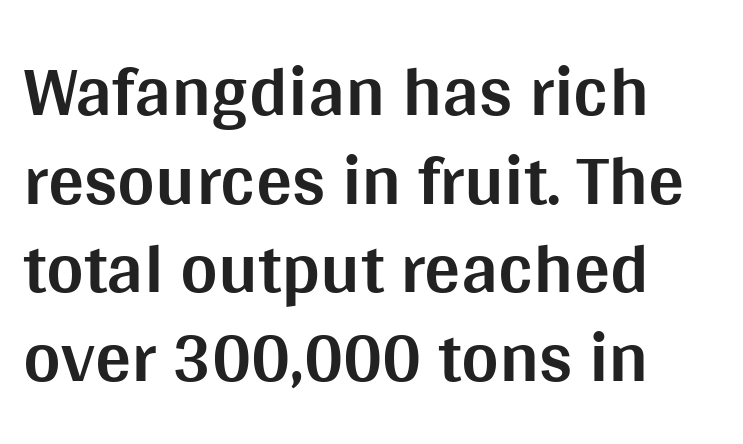
Proportional: the letters do not fall into vertical columns. The line texture is even and compact thanks to regular tracking. Is this a sans? Yes — the strokes have no serifs. Look at the stroke-to-counter ratio: heavy, a bold. The string is rendered with underlining switched off. If you drew a ruler down the left edge, every line would touch it.
